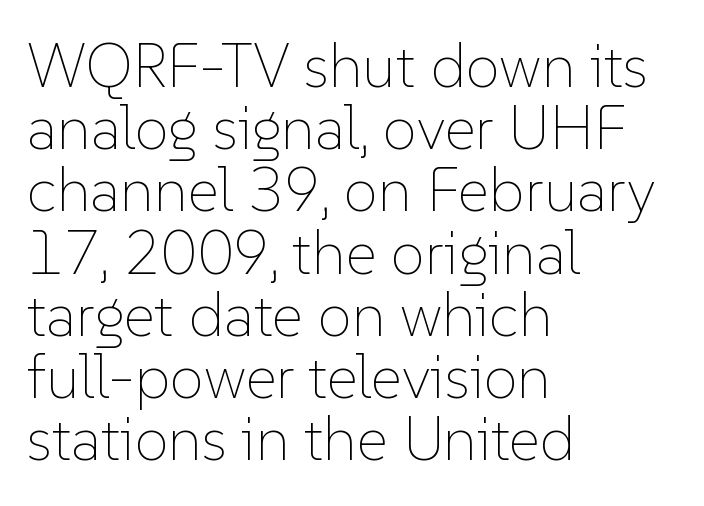
The image shows 61 px thin type, upright; set left-aligned, tight line spacing (1.02x), normal letter spacing, not underlined; low stroke contrast and a medium x-height.
